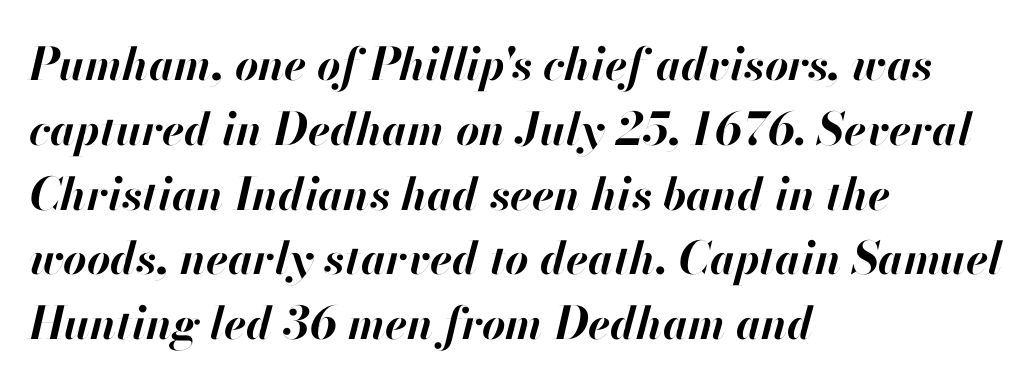
The image shows 45 px bold type, italic (leaning right); set left-aligned, normal line spacing (1.44x), normal letter spacing, not underlined; high stroke contrast and a small x-height.
